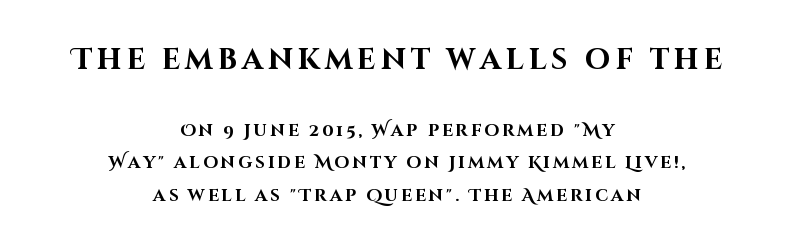
The image shows 29 px bold sans-serif type, upright; set centered, loose line spacing (1.91x), not underlined; the first (top) block is 1.71x larger; high stroke contrast and a large x-height.
